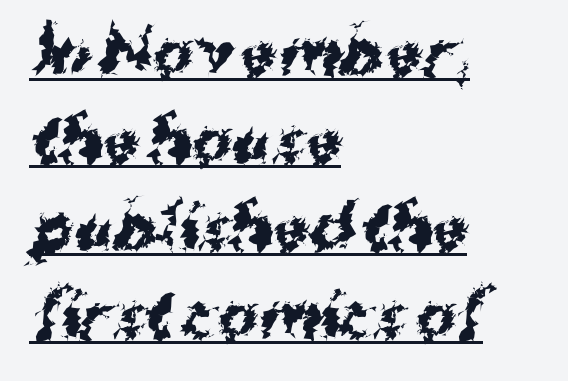
A rule runs beneath these lines of type. Note: no serifs on the glyphs. The gaps between neighbouring characters are ordinary and unremarkable. Each letter keeps its own natural width here, so spacing adapts to shape. Every row of glyphs begins at an identical x-position on the left.
